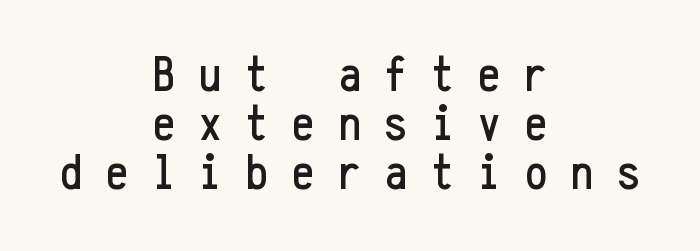
Q: Is the text italic (slanted)? A: No, it is upright.
Q: Is the typeface a serif or a sans-serif typeface? A: Sans-serif.
Q: Is the text underlined? A: No.
Q: How is the paragraph aligned? A: Centered.
Q: Is the spacing between letters normal or unusually wide? A: Unusually wide.
Q: Is the spacing between lines tight, normal or loose? A: Tight.
Q: Width (condensed, normal, or wide)? A: Condensed.
Q: Stroke contrast? A: Low.
Q: x-height? A: Medium.
Q: Monospaced? A: Yes.
